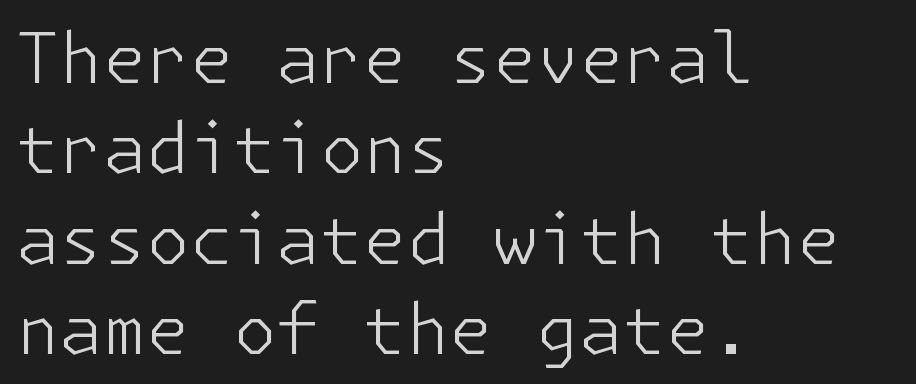
This reads as an unemphasized weight, regular at the heaviest. A student would call this left alignment; a typographer would say flush left, rag right. Beneath every word, the page is bare. The typography opts for an upright posture over an oblique one. How are the letters spaced? Ordinarily, with no added tracking.
